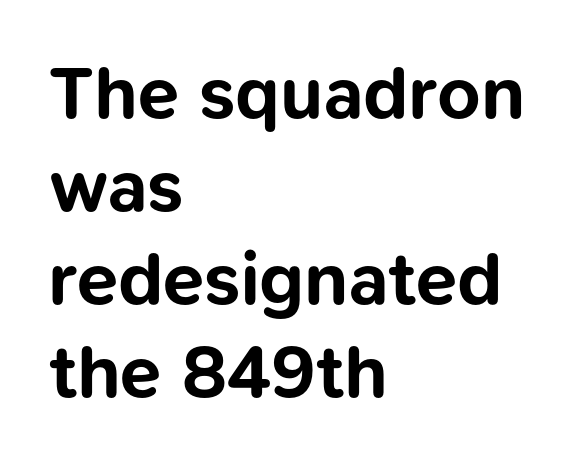
Q: Is the text bold? A: Yes.
Q: Is the text italic (slanted)? A: No, it is upright.
Q: Is the typeface a serif or a sans-serif typeface? A: Sans-serif.
Q: Is the text underlined? A: No.
Q: How is the paragraph aligned? A: Left-aligned.
Q: Is the spacing between letters normal or unusually wide? A: Normal.
Q: Width (condensed, normal, or wide)? A: Normal.
Q: Stroke contrast? A: Low.
Q: x-height? A: Medium.
Q: Monospaced? A: No.
